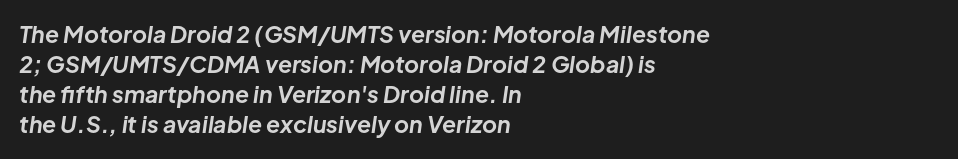
The image shows 23 px bold type, italic (leaning right); set left-aligned, normal line spacing (1.31x), normal letter spacing, not underlined.
